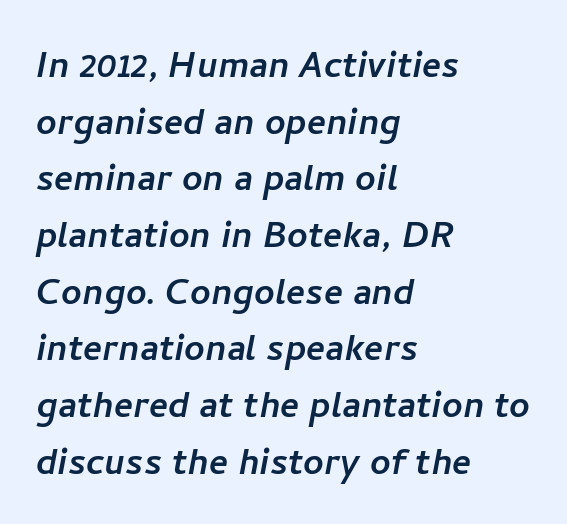
{"serif": "no", "width": "normal", "stroke_contrast": "low", "x_height": "medium", "monospaced": "no", "underline": "no", "align": "left", "line_spacing": "normal", "line_spacing_ratio": 1.26, "letter_spacing": "normal", "letter_spacing_em": 0.0, "glyph_px": 45}
